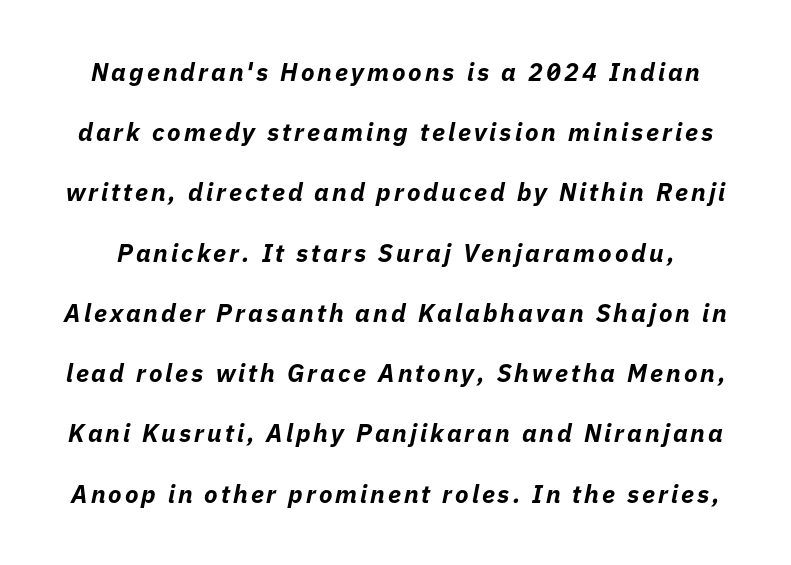
Q: Is the text bold? A: Yes.
Q: Is the text italic (slanted)? A: Yes, it leans right by about 11 degrees.
Q: Is the text underlined? A: No.
Q: Is the spacing between lines tight, normal or loose? A: Loose.
